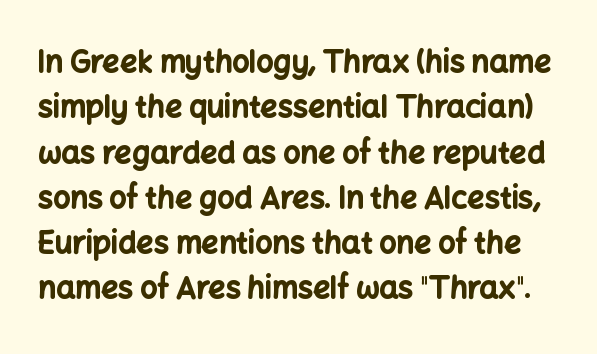
Q: Is the text bold? A: Yes.
Q: Is the text italic (slanted)? A: No, it is upright.
Q: Is the typeface a serif or a sans-serif typeface? A: Sans-serif.
Q: Is the text underlined? A: No.
Q: Is the spacing between letters normal or unusually wide? A: Normal.
Q: Is the spacing between lines tight, normal or loose? A: Normal.
Q: Width (condensed, normal, or wide)? A: Normal.
Q: Stroke contrast? A: Low.
Q: x-height? A: Medium.
Q: Monospaced? A: No.
